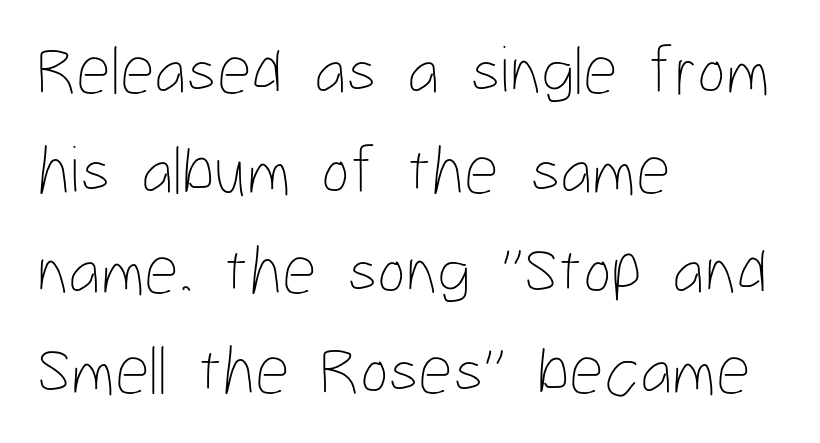
{"italic": "no", "bold": "no", "weight": "thin", "width": "condensed", "stroke_contrast": "low", "x_height": "medium", "monospaced": "no", "underline": "no", "align": "left", "line_spacing": "normal", "line_spacing_ratio": 1.47, "letter_spacing": "normal", "letter_spacing_em": 0.0, "glyph_px": 68}
